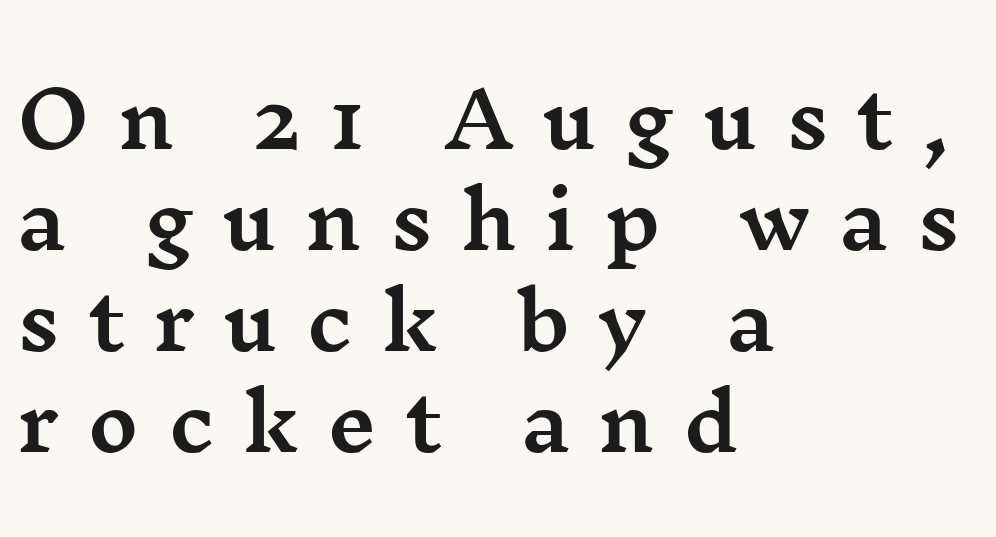
Note the varied advance widths — an 'i' is clearly narrower than an 'm'. Quick note: not italic, upright. There is plenty of visible air inserted between adjacent glyphs. Note: serifs present on the glyphs. Line starts are locked; line ends wander. Unmarked baselines from the first word to the last.
